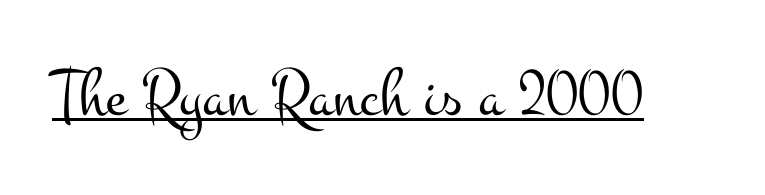
{"serif": "yes", "bold": "no", "weight": "light", "width": "wide", "stroke_contrast": "medium", "x_height": "small", "monospaced": "no", "underline": "yes", "letter_spacing": "normal", "letter_spacing_em": 0.0, "glyph_px": 69}
